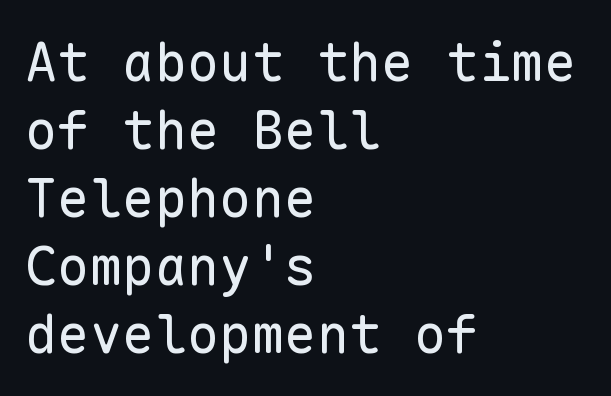
{"serif": "no", "italic": "no", "bold": "no", "weight": "regular", "width": "normal", "stroke_contrast": "low", "x_height": "medium", "monospaced": "yes", "underline": "no", "align": "left", "line_spacing": "normal", "line_spacing_ratio": 1.26, "letter_spacing": "normal", "letter_spacing_em": 0.0, "glyph_px": 54}
